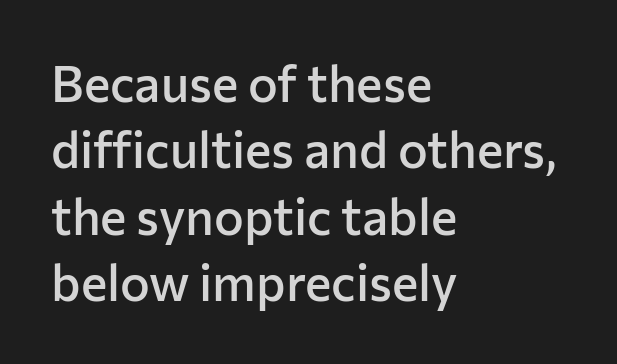
Q: Is the text bold? A: Semi-bold.
Q: Is the text italic (slanted)? A: No, it is upright.
Q: Is the typeface a serif or a sans-serif typeface? A: Sans-serif.
Q: Is the text underlined? A: No.
Q: How is the paragraph aligned? A: Left-aligned.
Q: Is the spacing between letters normal or unusually wide? A: Normal.
Q: Is the spacing between lines tight, normal or loose? A: Normal.
Q: Width (condensed, normal, or wide)? A: Normal.
Q: Stroke contrast? A: Low.
Q: x-height? A: Medium.
Q: Monospaced? A: No.
